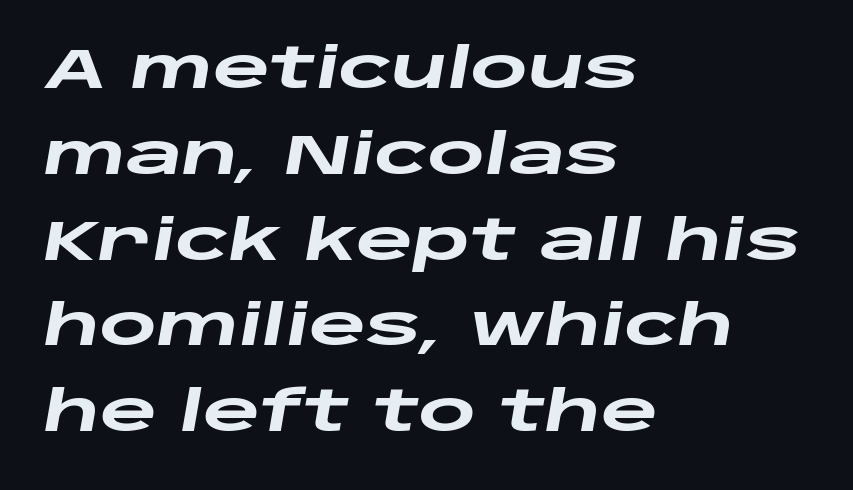
The image shows 55 px heavy, wide type, italic (leaning right); set left-aligned, normal line spacing (1.56x), normal letter spacing, not underlined; low stroke contrast and a large x-height.
